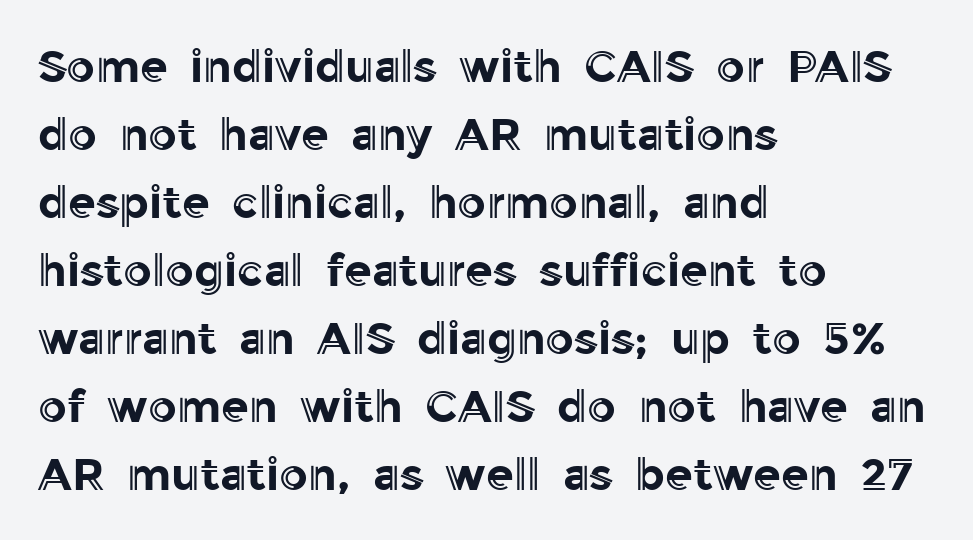
{"italic": "no", "width": "normal", "x_height": "medium", "monospaced": "no", "underline": "no", "align": "left", "line_spacing": "normal", "line_spacing_ratio": 1.51, "letter_spacing": "normal", "letter_spacing_em": 0.0, "glyph_px": 45}
